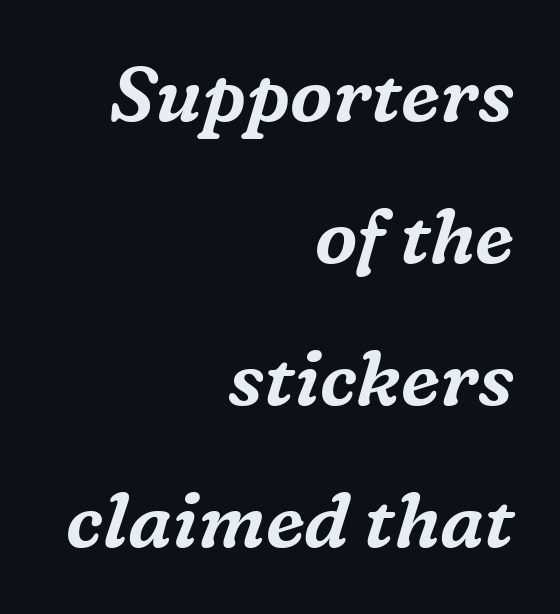
Q: Is the text italic (slanted)? A: Yes, it leans right by about 16 degrees.
Q: Is the typeface a serif or a sans-serif typeface? A: Serif.
Q: Is the text underlined? A: No.
Q: How is the paragraph aligned? A: Right-aligned.
Q: Is the spacing between letters normal or unusually wide? A: Normal.
Q: Width (condensed, normal, or wide)? A: Normal.
Q: Stroke contrast? A: Medium.
Q: x-height? A: Medium.
Q: Monospaced? A: No.
